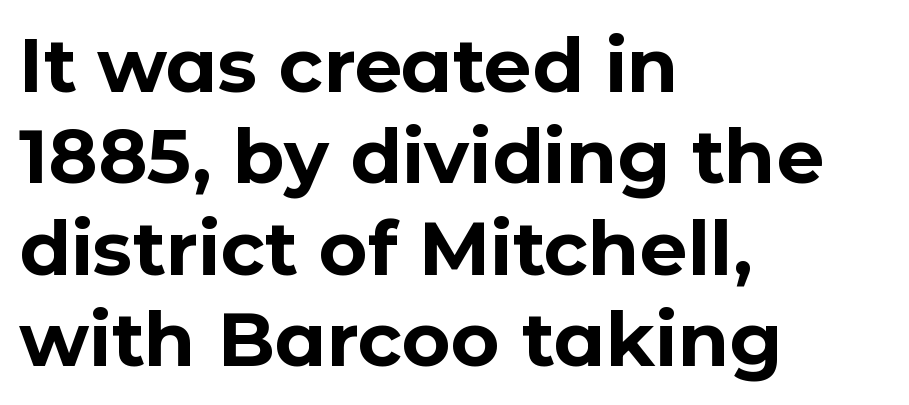
The passage shown is typed in a proportional face where columns would drift. Look at the tracking — it's just the regular setting, nothing added. Posture: upright roman. Observe the absence of serifs on each vertical stroke in this sample.
